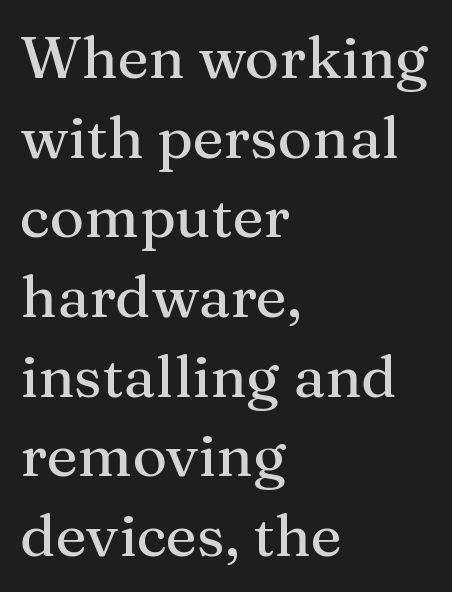
{"serif": "yes", "italic": "no", "width": "normal", "stroke_contrast": "medium", "x_height": "medium", "monospaced": "no", "underline": "no", "align": "left", "line_spacing": "normal", "line_spacing_ratio": 1.35, "letter_spacing": "normal", "letter_spacing_em": 0.0, "glyph_px": 59}
